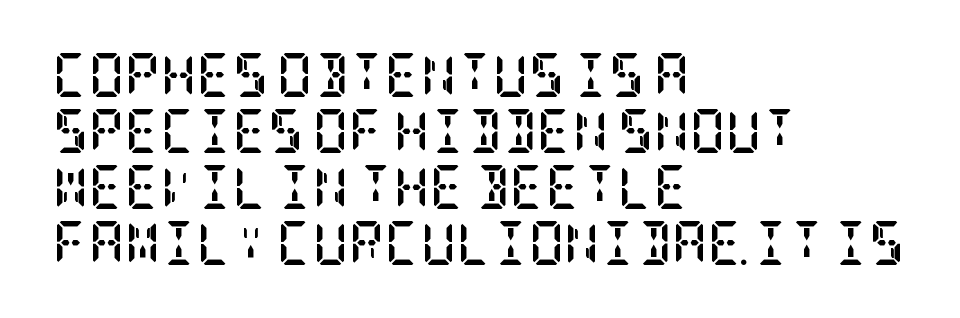
Q: Is the text bold? A: Yes.
Q: Is the text italic (slanted)? A: No, it is upright.
Q: Is the typeface a serif or a sans-serif typeface? A: Serif.
Q: Is the text underlined? A: No.
Q: How is the paragraph aligned? A: Left-aligned.
Q: Is the spacing between letters normal or unusually wide? A: Normal.
Q: Is the spacing between lines tight, normal or loose? A: Normal.
Q: Width (condensed, normal, or wide)? A: Condensed.
Q: Stroke contrast? A: Low.
Q: x-height? A: Large.
